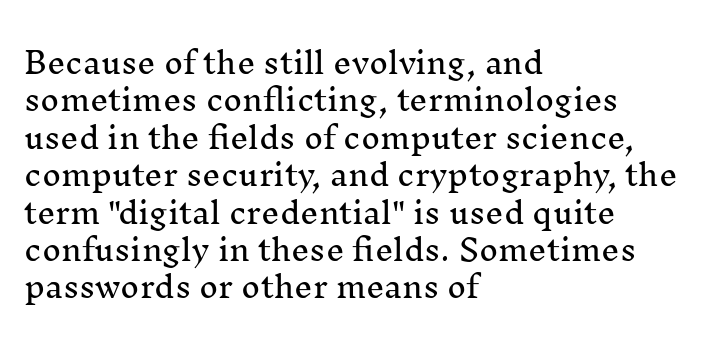
No word sits above an underline. If you drew a ruler down the left edge, every line would touch it. Here the designer chose a conventional face with non-uniform glyph widths. The characters display serif detailing at their extremities. This sample uses plain, unmodified letter spacing. Tall strokes in this sample are plumb rather than angled.
